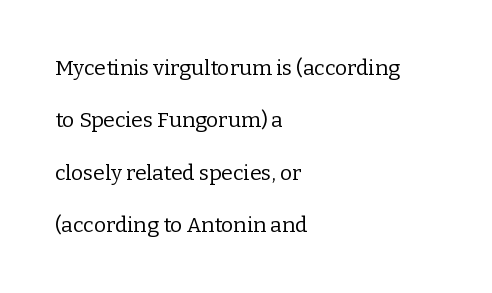
{"italic": "no", "bold": "no", "underline": "no", "align": "left", "line_spacing": "loose", "line_spacing_ratio": 2.49, "letter_spacing": "normal", "letter_spacing_em": 0.0, "glyph_px": 21}
